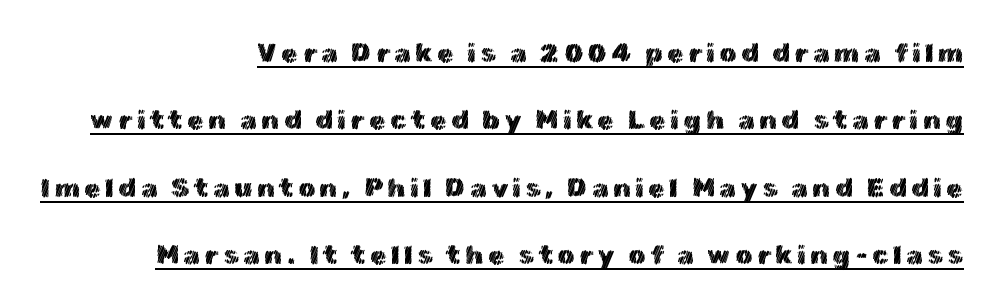
The image shows 27 px text type, upright; set right-aligned, loose line spacing (2.5x), underlined.
